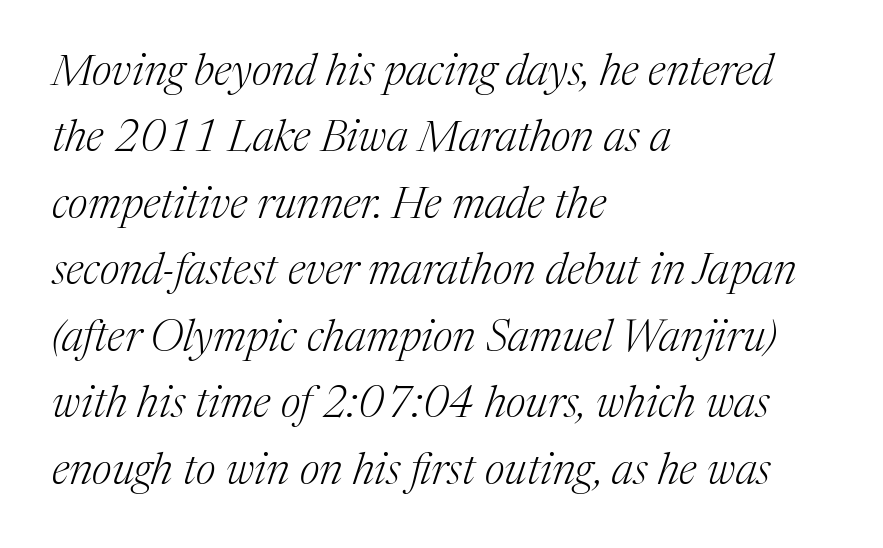
Successive baselines arrive at the customary interval. Italic? Definitely — the glyphs are oblique. These lines are set flush left with a ragged right edge. Counters stay open thanks to moderate or lighter strokes. The gap between lines stays unmarked.
